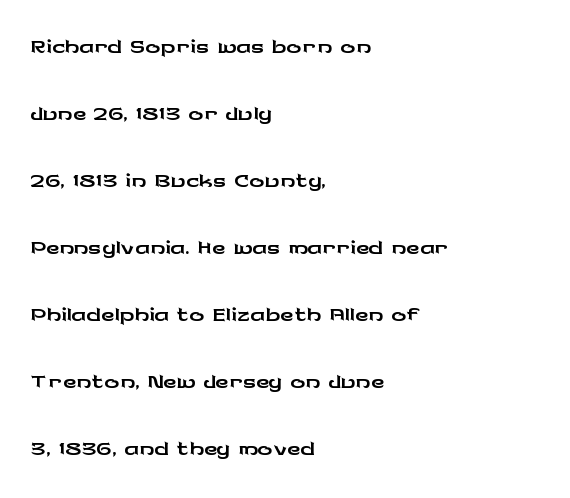
Q: Is the text italic (slanted)? A: No, it is upright.
Q: Is the typeface a serif or a sans-serif typeface? A: Sans-serif.
Q: Is the text underlined? A: No.
Q: How is the paragraph aligned? A: Left-aligned.
Q: Is the spacing between letters normal or unusually wide? A: Normal.
Q: Width (condensed, normal, or wide)? A: Wide.
Q: Stroke contrast? A: Low.
Q: x-height? A: Medium.
Q: Monospaced? A: No.
